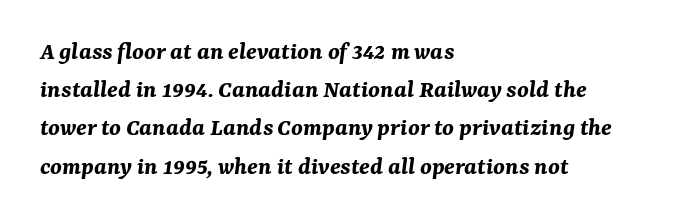
The image shows 26 px bold type, italic (leaning right); set left-aligned, normal line spacing (1.47x), normal letter spacing, not underlined.
